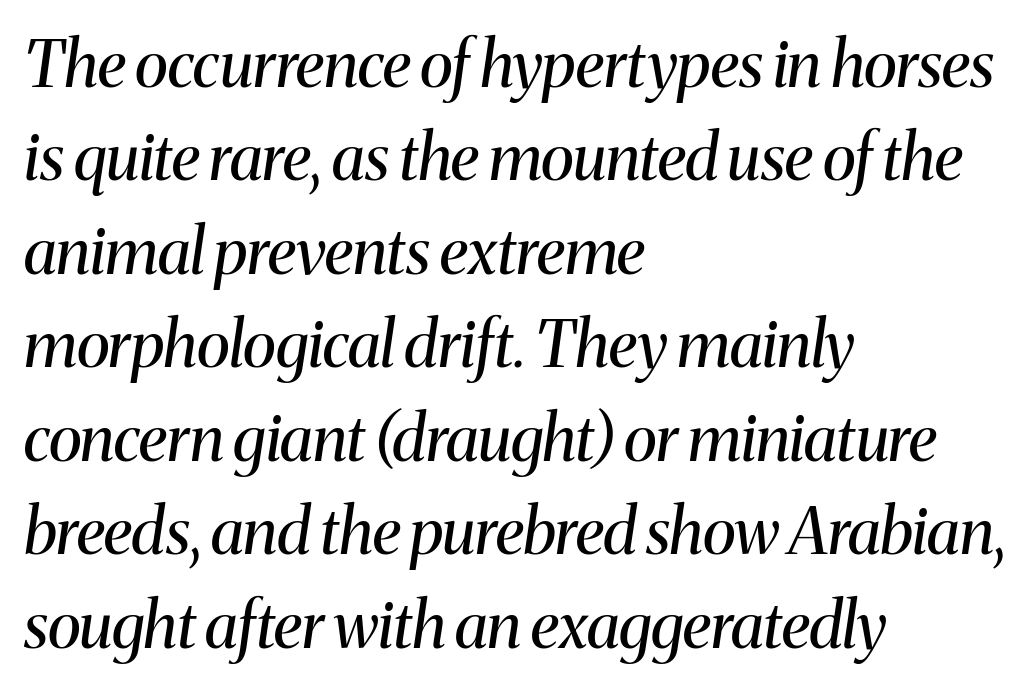
{"serif": "yes", "italic": "yes", "lean": "right", "slant_degrees": 8, "bold": "no", "weight": "regular", "width": "normal", "stroke_contrast": "medium", "x_height": "medium", "monospaced": "no", "underline": "no", "align": "left", "line_spacing": "normal", "line_spacing_ratio": 1.46, "letter_spacing": "normal", "letter_spacing_em": 0.0, "glyph_px": 64}
